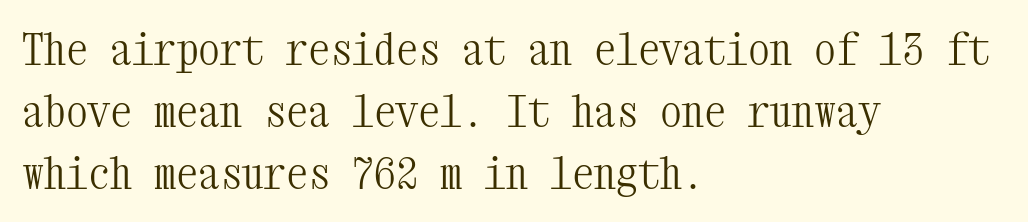
The image shows 44 px light, condensed serif type, upright, monospaced; set left-aligned, normal line spacing (1.41x), normal letter spacing, not underlined; medium stroke contrast and a medium x-height.
